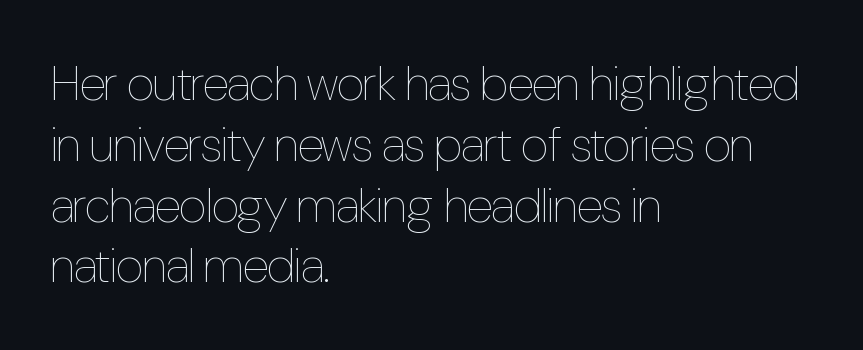
The image shows 49 px thin, condensed type, upright; set left-aligned, line spacing 1.24x, normal letter spacing, not underlined; low stroke contrast and a medium x-height.
